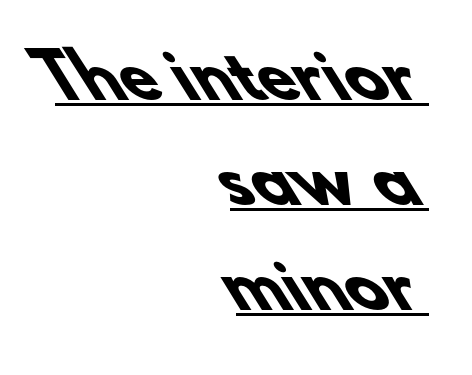
The image shows 61 px heavy sans-serif type; set right-aligned, line spacing 1.72x, normal letter spacing, underlined; low stroke contrast and a small x-height.
